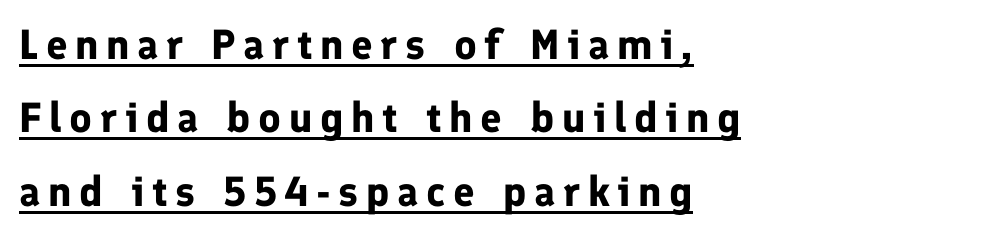
The image shows 42 px bold sans-serif type, upright; set left-aligned, line spacing 1.75x, underlined; low stroke contrast and a medium x-height.
